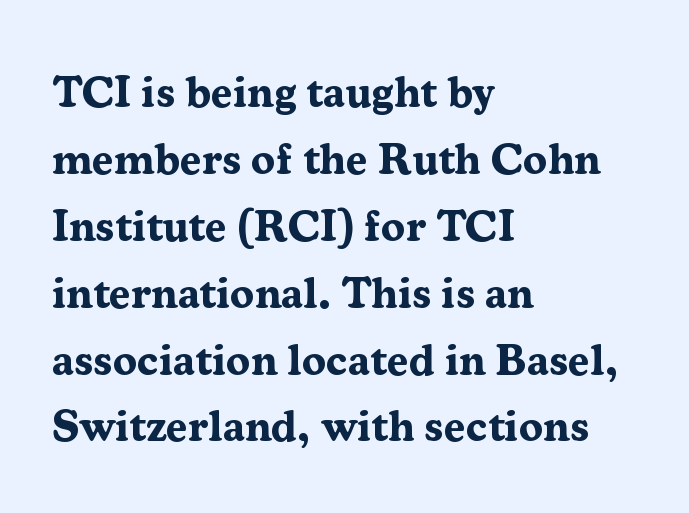
You can tell it's not italic because the verticals are truly vertical. Does the weight exceed regular? Yes, all the way to bold. These lines are rendered in a variable-pitch font. Note: serifs present on the glyphs.
